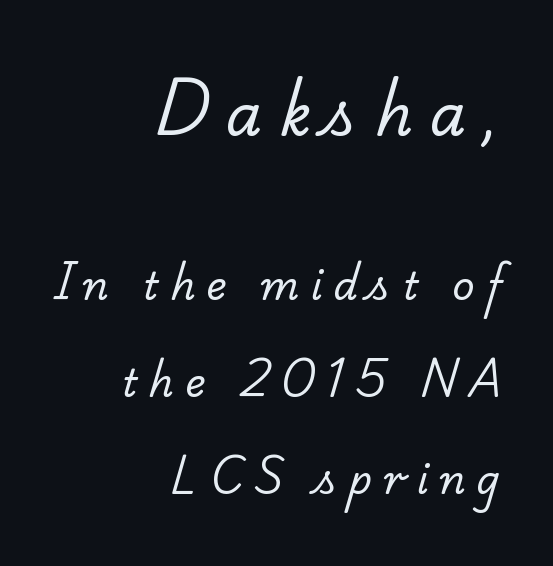
Q: Is the text bold? A: No.
Q: Is the text underlined? A: No.
Q: How is the paragraph aligned? A: Right-aligned.
Q: Is the spacing between letters normal or unusually wide? A: Unusually wide.
Q: Is the spacing between lines tight, normal or loose? A: Loose.
Q: Which block of text is set in a larger size, the first (top) or the second (bottom)? A: The first (top) one.
Q: Width (condensed, normal, or wide)? A: Normal.
Q: Stroke contrast? A: Low.
Q: x-height? A: Small.
Q: Monospaced? A: No.
